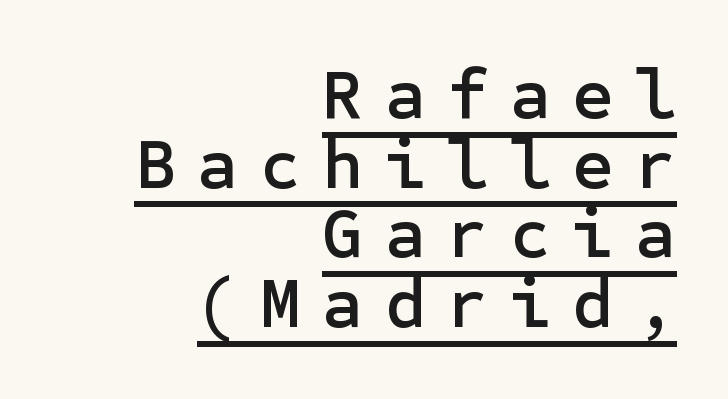
The image shows 71 px sans-serif type, upright; set right-aligned, tight line spacing (0.98x), unusually wide letter spacing (+0.3 em), underlined; low stroke contrast and a medium x-height.
